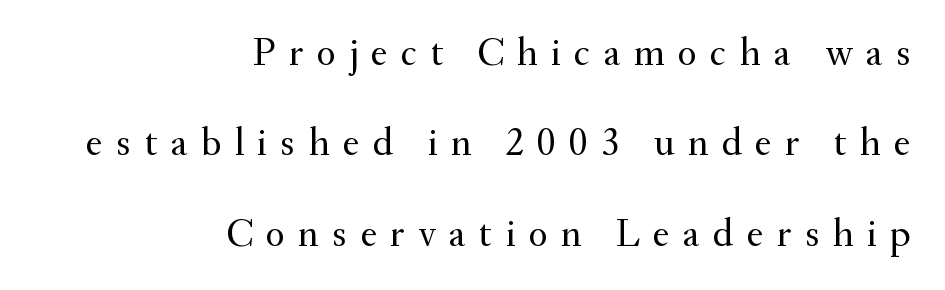
Q: Is the text bold? A: No.
Q: Is the text italic (slanted)? A: No, it is upright.
Q: Is the typeface a serif or a sans-serif typeface? A: Serif.
Q: Is the text underlined? A: No.
Q: How is the paragraph aligned? A: Right-aligned.
Q: Is the spacing between letters normal or unusually wide? A: Unusually wide.
Q: Is the spacing between lines tight, normal or loose? A: Loose.
Q: Width (condensed, normal, or wide)? A: Normal.
Q: Stroke contrast? A: Medium.
Q: x-height? A: Small.
Q: Monospaced? A: No.
